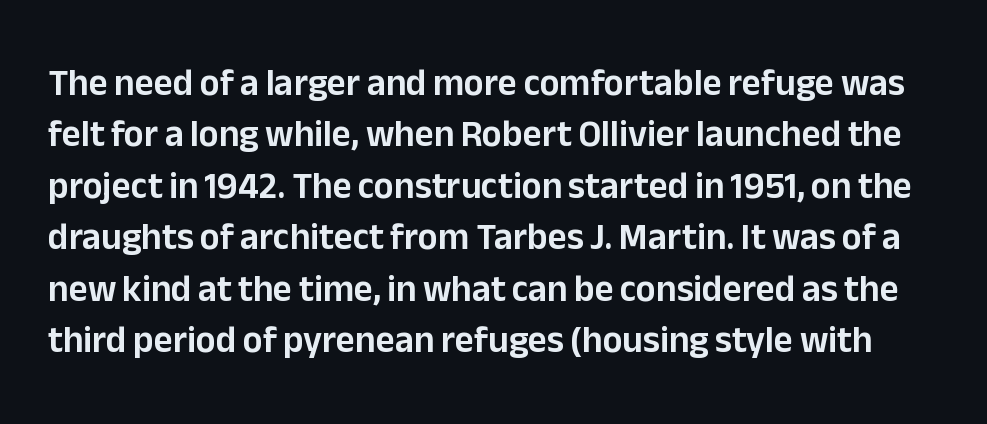
Regarding leading, the lines here are spaced in the standard way. Each letter's strokes conclude bluntly, with no projecting serifs. Posture: vertical. The type is set solid horizontally, with unmodified tracking.
